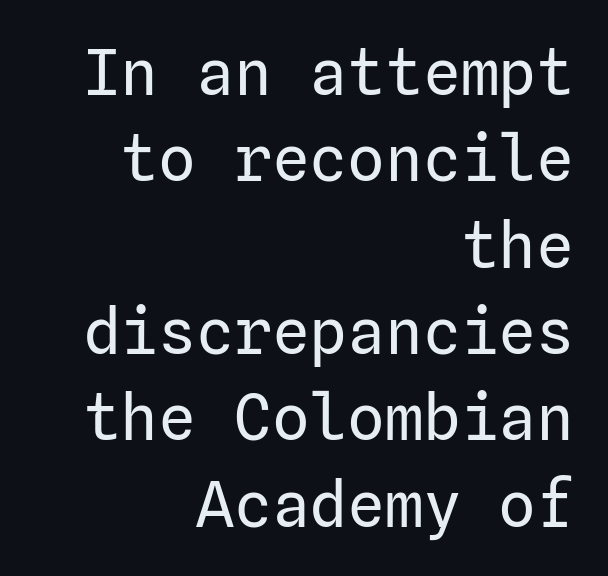
{"serif": "no", "italic": "no", "bold": "no", "weight": "regular", "width": "normal", "stroke_contrast": "low", "x_height": "medium", "underline": "no", "align": "right", "line_spacing": "normal", "line_spacing_ratio": 1.37, "letter_spacing": "normal", "letter_spacing_em": 0.0, "glyph_px": 63}
